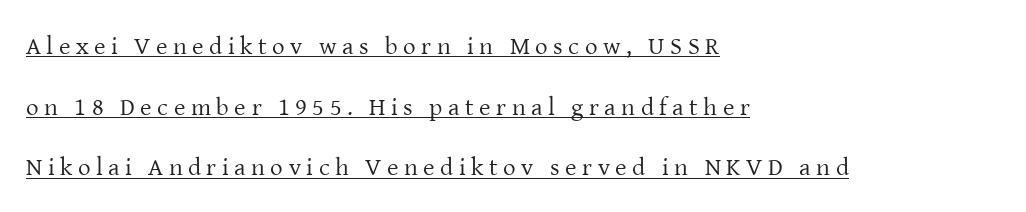
{"italic": "no", "bold": "no", "underline": "yes", "align": "left", "line_spacing": "loose", "line_spacing_ratio": 2.43, "letter_spacing": "wide", "letter_spacing_em": 0.22, "glyph_px": 25}
